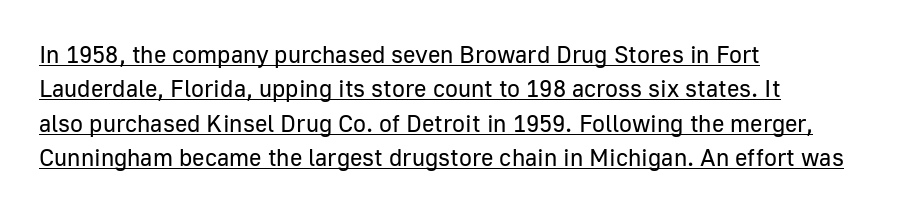
Q: Is the text bold? A: No.
Q: Is the text italic (slanted)? A: No, it is upright.
Q: Is the text underlined? A: Yes.
Q: How is the paragraph aligned? A: Left-aligned.
Q: Is the spacing between letters normal or unusually wide? A: Normal.
Q: Is the spacing between lines tight, normal or loose? A: Normal.
